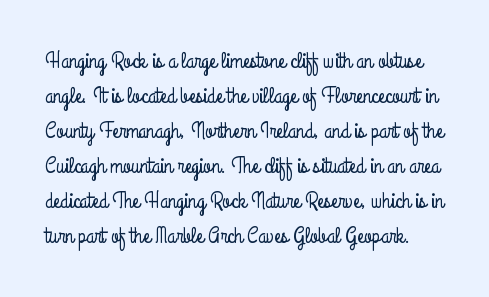
Quick note: underline off. One glance says typical: line gaps are just what's usual. Tracking here is standard; glyphs follow each other at the usual distance.
